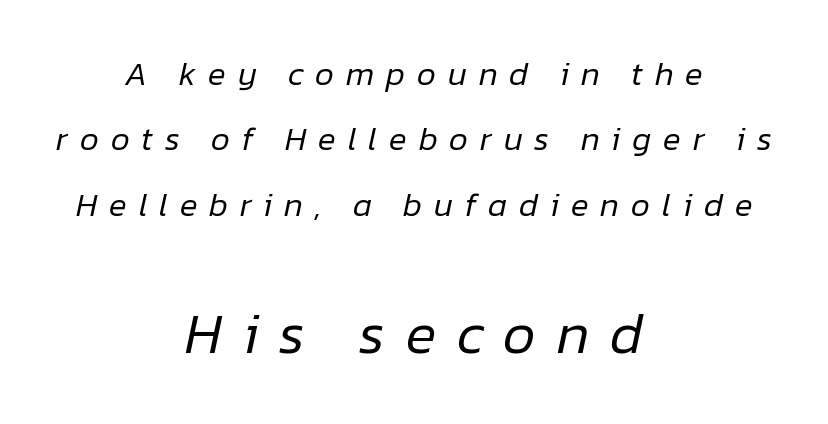
Q: Is the text bold? A: No.
Q: Is the text italic (slanted)? A: Yes, it leans right by about 12 degrees.
Q: Is the text underlined? A: No.
Q: How is the paragraph aligned? A: Centered.
Q: Is the spacing between letters normal or unusually wide? A: Unusually wide.
Q: Is the spacing between lines tight, normal or loose? A: Loose.
Q: Which block of text is set in a larger size, the first (top) or the second (bottom)? A: The second (bottom) one.
Q: Width (condensed, normal, or wide)? A: Normal.
Q: Stroke contrast? A: Low.
Q: x-height? A: Medium.
Q: Monospaced? A: No.
